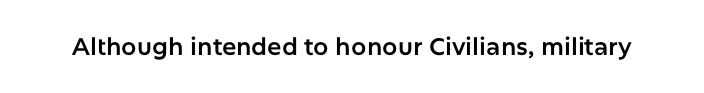
The image shows 24 px text type, upright; set normal letter spacing, not underlined.
